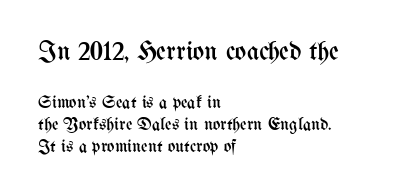
Q: Is the text bold? A: No.
Q: Is the text italic (slanted)? A: No, it is upright.
Q: Is the text underlined? A: No.
Q: How is the paragraph aligned? A: Left-aligned.
Q: Is the spacing between letters normal or unusually wide? A: Normal.
Q: Which block of text is set in a larger size, the first (top) or the second (bottom)? A: The first (top) one.
